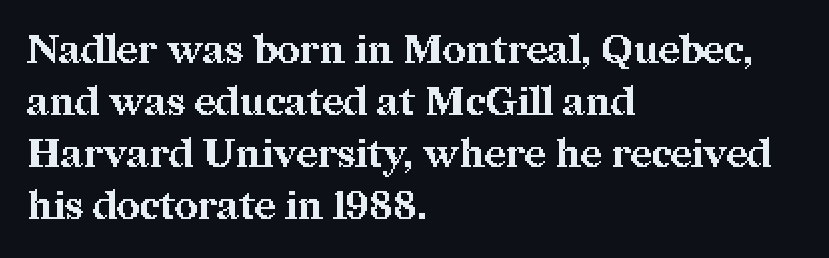
Q: Is the text bold? A: Yes.
Q: Is the text italic (slanted)? A: No, it is upright.
Q: Is the typeface a serif or a sans-serif typeface? A: Serif.
Q: Is the text underlined? A: No.
Q: How is the paragraph aligned? A: Left-aligned.
Q: Is the spacing between letters normal or unusually wide? A: Normal.
Q: Is the spacing between lines tight, normal or loose? A: Normal.
Q: Width (condensed, normal, or wide)? A: Normal.
Q: Stroke contrast? A: Medium.
Q: x-height? A: Medium.
Q: Monospaced? A: No.
